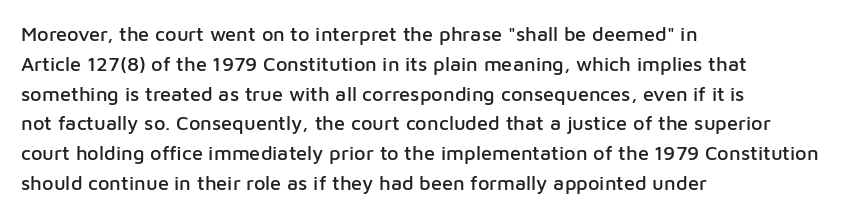
Q: Is the text italic (slanted)? A: No, it is upright.
Q: Is the text underlined? A: No.
Q: How is the paragraph aligned? A: Left-aligned.
Q: Is the spacing between letters normal or unusually wide? A: Normal.
Q: Is the spacing between lines tight, normal or loose? A: Normal.
